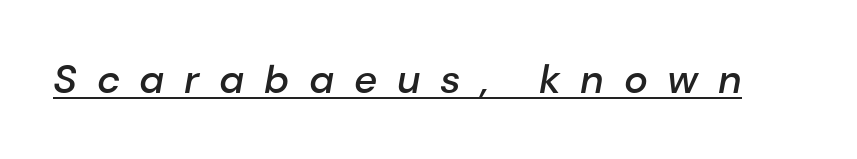
Q: Is the text bold? A: Semi-bold.
Q: Is the text italic (slanted)? A: Yes, it leans right by about 10 degrees.
Q: Is the text underlined? A: Yes.
Q: Is the spacing between letters normal or unusually wide? A: Unusually wide.
Q: Width (condensed, normal, or wide)? A: Normal.
Q: Stroke contrast? A: Low.
Q: x-height? A: Medium.
Q: Monospaced? A: No.
